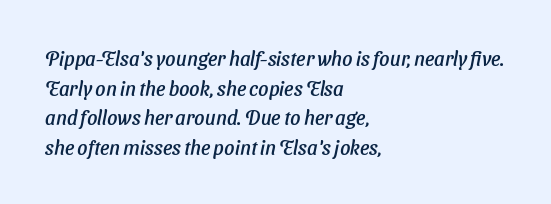
The image shows 20 px text type, italic (leaning right); set left-aligned, normal line spacing (1.48x), normal letter spacing, not underlined.
